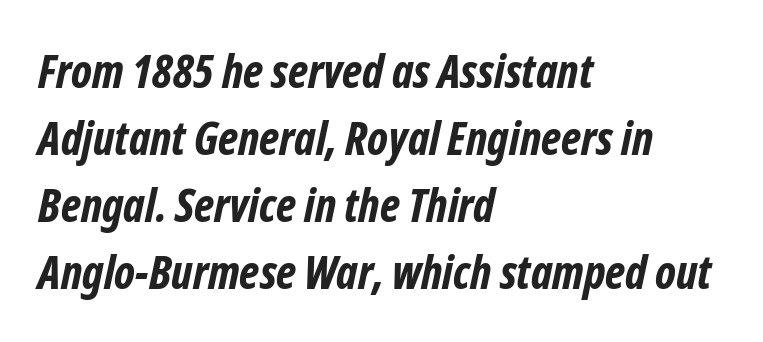
{"serif": "no", "bold": "yes", "weight": "bold", "width": "condensed", "stroke_contrast": "low", "x_height": "medium", "monospaced": "no", "underline": "no", "align": "left", "line_spacing": "normal", "line_spacing_ratio": 1.46, "letter_spacing": "normal", "letter_spacing_em": 0.0, "glyph_px": 46}
